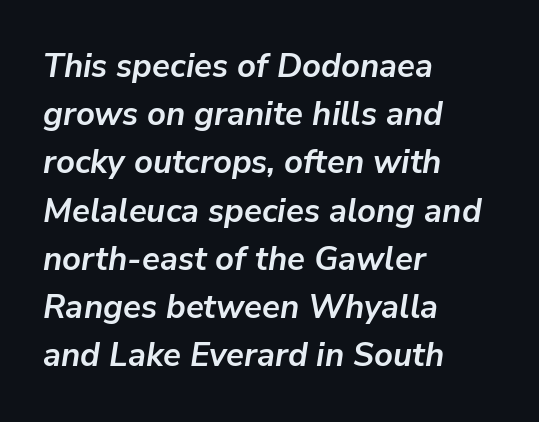
A full-strength bold gives these letters their thick strokes. The rendering applies a slant to the glyphs. Evenly set lines give the paragraph a standard silhouette. The gaps between neighbouring characters are ordinary and unremarkable. The passage shown is not underscored anywhere.
